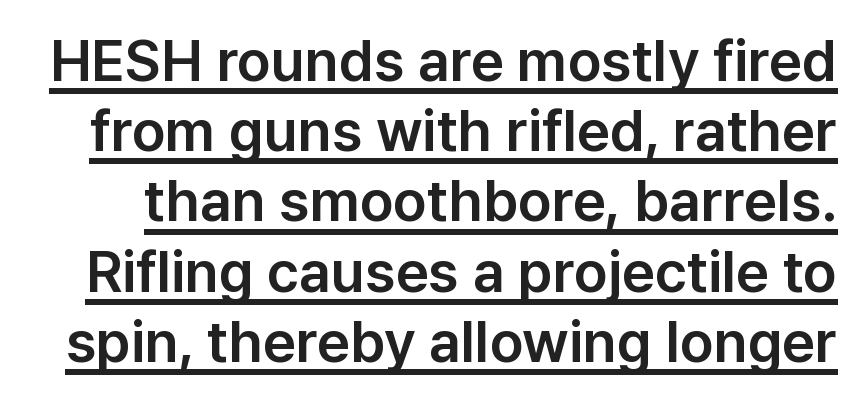
A rule runs beneath these lines of type. Is this a fixed-width face? No — the glyphs have proportional, varying widths. When letters stand straight like this, we call the style roman or upright. The font family rendered here belongs to the sans-serif group. Students, note that the glyphs here touch the page at normal intervals.
